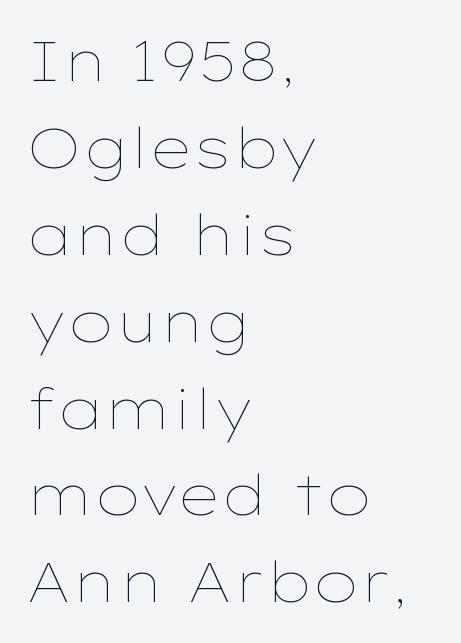
The image shows 55 px thin, wide type, upright; set left-aligned, normal line spacing (1.58x), normal letter spacing, not underlined; low stroke contrast and a medium x-height.
